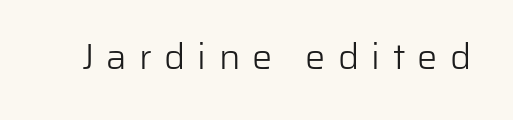
Nothing heavy about these letters — not bold at all. The passage shown is not underscored anywhere. Here the designer chose a conventional face with non-uniform glyph widths. Students, note that the glyphs here are deliberately spaced far apart.
